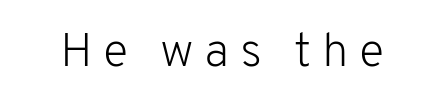
{"serif": "no", "italic": "no", "bold": "no", "weight": "light", "width": "normal", "stroke_contrast": "low", "x_height": "medium", "monospaced": "no", "underline": "no", "letter_spacing": "wide", "letter_spacing_em": 0.22, "glyph_px": 48}
